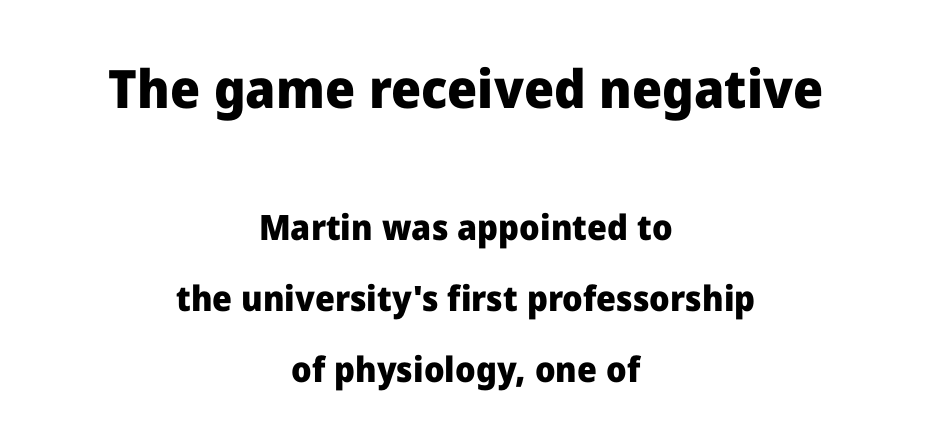
Q: Is the text bold? A: Yes.
Q: Is the text italic (slanted)? A: No, it is upright.
Q: Is the typeface a serif or a sans-serif typeface? A: Sans-serif.
Q: Is the text underlined? A: No.
Q: How is the paragraph aligned? A: Centered.
Q: Is the spacing between letters normal or unusually wide? A: Normal.
Q: Is the spacing between lines tight, normal or loose? A: Loose.
Q: Which block of text is set in a larger size, the first (top) or the second (bottom)? A: The first (top) one.
Q: Width (condensed, normal, or wide)? A: Normal.
Q: Stroke contrast? A: Low.
Q: x-height? A: Medium.
Q: Monospaced? A: No.
